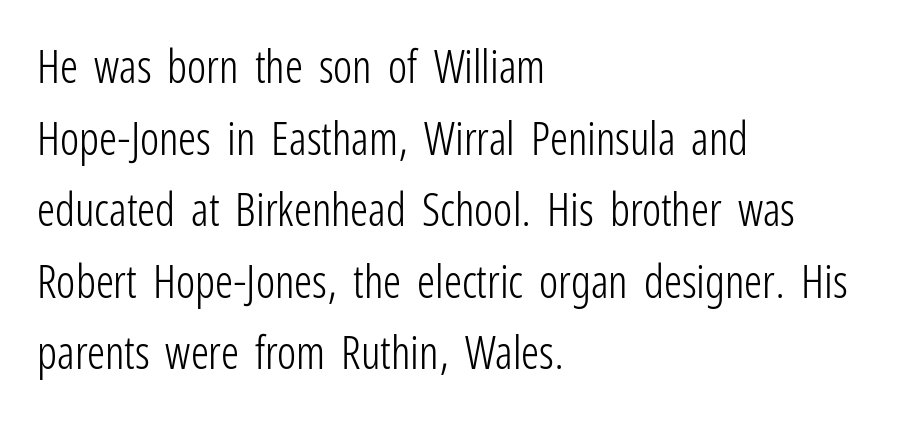
Q: Is the text bold? A: No.
Q: Is the text italic (slanted)? A: No, it is upright.
Q: Is the typeface a serif or a sans-serif typeface? A: Sans-serif.
Q: Is the text underlined? A: No.
Q: How is the paragraph aligned? A: Left-aligned.
Q: Is the spacing between letters normal or unusually wide? A: Normal.
Q: Is the spacing between lines tight, normal or loose? A: Normal.
Q: Width (condensed, normal, or wide)? A: Condensed.
Q: Stroke contrast? A: Low.
Q: x-height? A: Medium.
Q: Monospaced? A: No.
